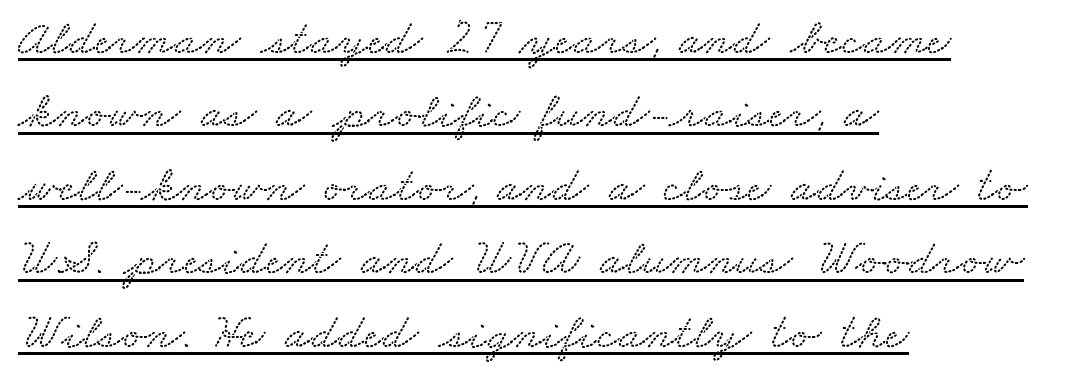
Q: Is the typeface a serif or a sans-serif typeface? A: Serif.
Q: Is the text underlined? A: Yes.
Q: How is the paragraph aligned? A: Left-aligned.
Q: Is the spacing between letters normal or unusually wide? A: Normal.
Q: Is the spacing between lines tight, normal or loose? A: Normal.
Q: Width (condensed, normal, or wide)? A: Wide.
Q: Stroke contrast? A: Medium.
Q: x-height? A: Small.
Q: Monospaced? A: No.
